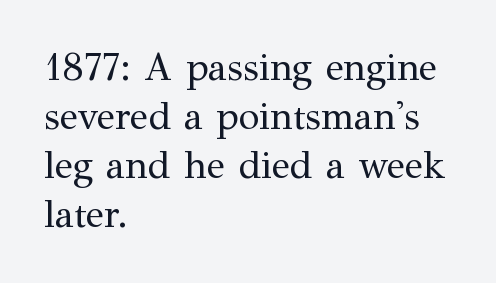
The image shows 38 px regular-weight serif type, upright; set left-aligned, normal line spacing (1.29x), normal letter spacing, not underlined; medium stroke contrast and a medium x-height.
